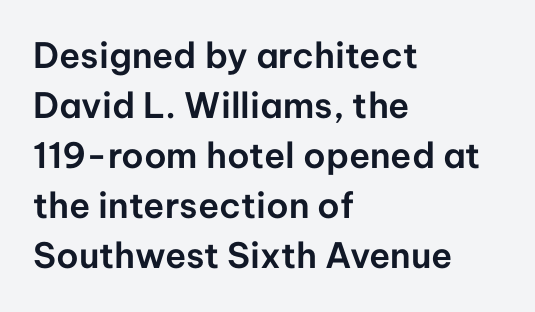
The image shows 35 px sans-serif type, upright; set left-aligned, normal line spacing (1.43x), normal letter spacing, not underlined; low stroke contrast and a medium x-height.
